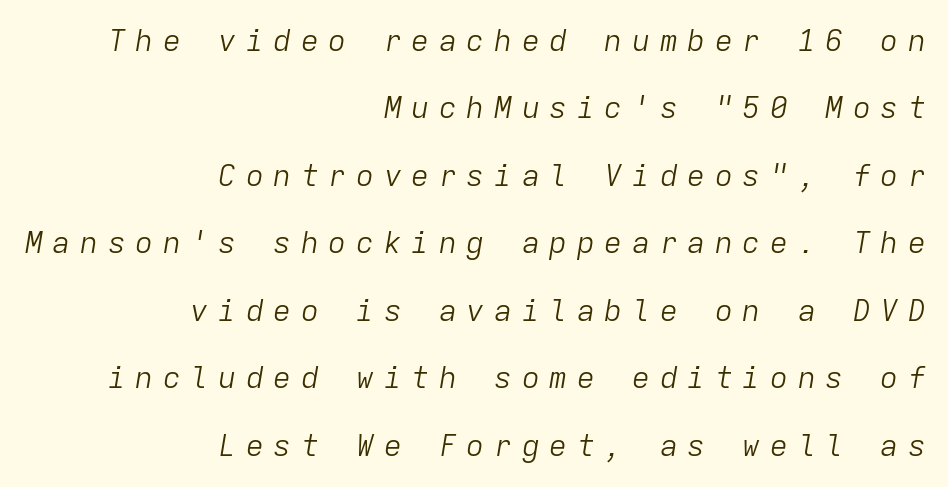
Q: Is the text bold? A: No.
Q: Is the text italic (slanted)? A: Yes, it leans right by about 9 degrees.
Q: Is the text underlined? A: No.
Q: How is the paragraph aligned? A: Right-aligned.
Q: Is the spacing between letters normal or unusually wide? A: Unusually wide.
Q: Is the spacing between lines tight, normal or loose? A: Loose.
Q: Width (condensed, normal, or wide)? A: Normal.
Q: Stroke contrast? A: Low.
Q: x-height? A: Medium.
Q: Monospaced? A: Yes.
